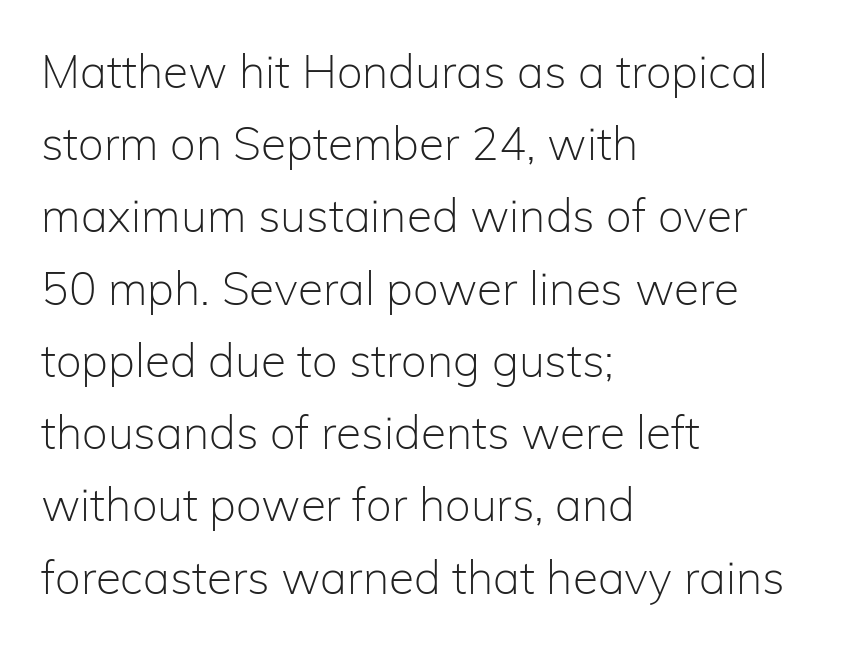
Q: Is the text bold? A: No.
Q: Is the text italic (slanted)? A: No, it is upright.
Q: Is the typeface a serif or a sans-serif typeface? A: Sans-serif.
Q: Is the text underlined? A: No.
Q: How is the paragraph aligned? A: Left-aligned.
Q: Is the spacing between letters normal or unusually wide? A: Normal.
Q: Is the spacing between lines tight, normal or loose? A: Normal.
Q: Width (condensed, normal, or wide)? A: Normal.
Q: Stroke contrast? A: Low.
Q: x-height? A: Medium.
Q: Monospaced? A: No.
